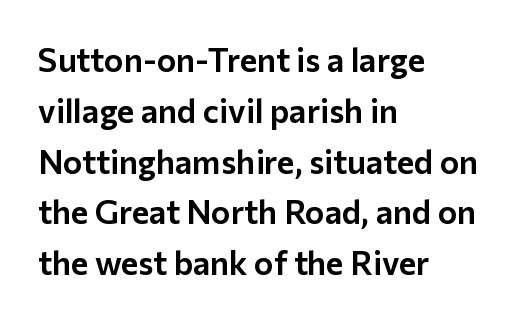
The image shows 33 px sans-serif type, upright; set left-aligned, normal line spacing (1.54x), normal letter spacing, not underlined; low stroke contrast and a medium x-height.
